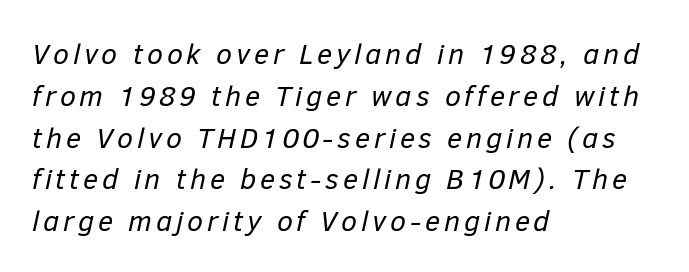
Q: Is the text bold? A: No.
Q: Is the text italic (slanted)? A: Yes, it leans right by about 12 degrees.
Q: Is the text underlined? A: No.
Q: How is the paragraph aligned? A: Left-aligned.
Q: Is the spacing between lines tight, normal or loose? A: Normal.
Q: Width (condensed, normal, or wide)? A: Normal.
Q: Stroke contrast? A: Low.
Q: x-height? A: Medium.
Q: Monospaced? A: No.
